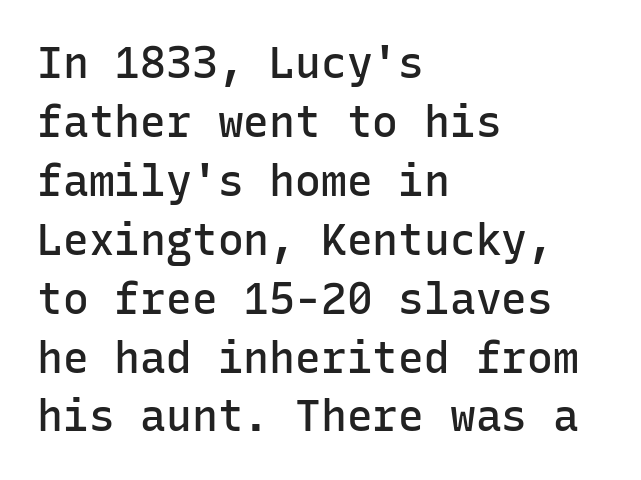
The image shows 43 px semibold sans-serif type, upright, monospaced; set left-aligned, normal line spacing (1.37x), normal letter spacing, not underlined; low stroke contrast and a medium x-height.
